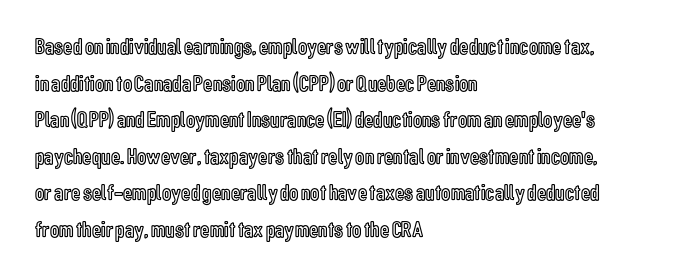
The image shows 23 px text type, upright; set left-aligned, normal line spacing (1.59x), normal letter spacing, not underlined.
